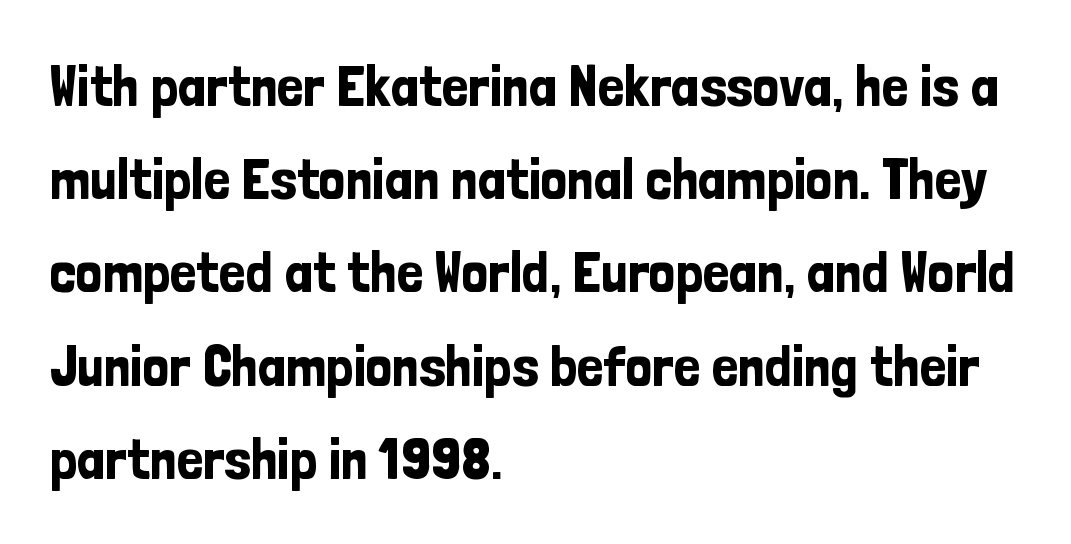
Q: Is the text italic (slanted)? A: No, it is upright.
Q: Is the typeface a serif or a sans-serif typeface? A: Sans-serif.
Q: Is the text underlined? A: No.
Q: How is the paragraph aligned? A: Left-aligned.
Q: Is the spacing between letters normal or unusually wide? A: Normal.
Q: Is the spacing between lines tight, normal or loose? A: Normal.
Q: Width (condensed, normal, or wide)? A: Condensed.
Q: Stroke contrast? A: Low.
Q: x-height? A: Medium.
Q: Monospaced? A: No.
